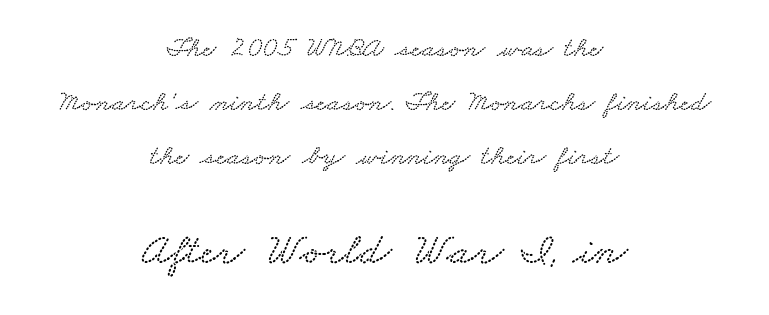
Q: Is the text underlined? A: No.
Q: How is the paragraph aligned? A: Centered.
Q: Is the spacing between letters normal or unusually wide? A: Normal.
Q: Which block of text is set in a larger size, the first (top) or the second (bottom)? A: The second (bottom) one.
Q: Width (condensed, normal, or wide)? A: Wide.
Q: Stroke contrast? A: Low.
Q: x-height? A: Small.
Q: Monospaced? A: No.
